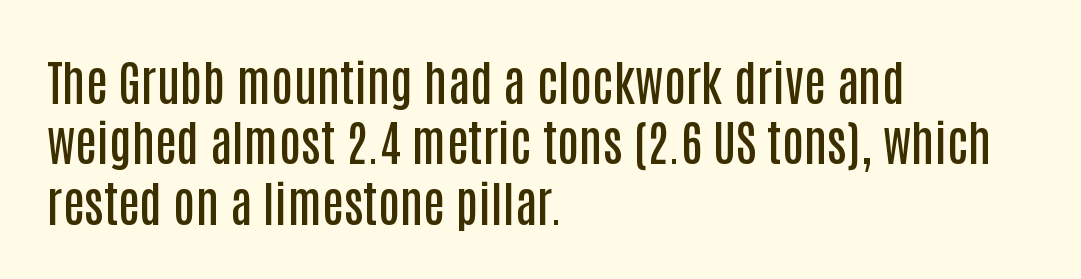
The image shows 49 px semibold, condensed sans-serif type, upright; set left-aligned, line spacing 1.23x, normal letter spacing, not underlined; low stroke contrast and a large x-height.
